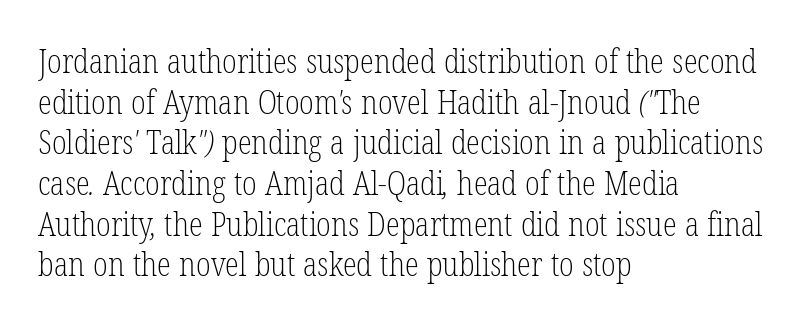
{"serif": "yes", "bold": "no", "weight": "light", "width": "condensed", "stroke_contrast": "low", "x_height": "medium", "monospaced": "no", "underline": "no", "align": "left", "line_spacing": "normal", "line_spacing_ratio": 1.27, "letter_spacing": "normal", "letter_spacing_em": 0.0, "glyph_px": 32}
